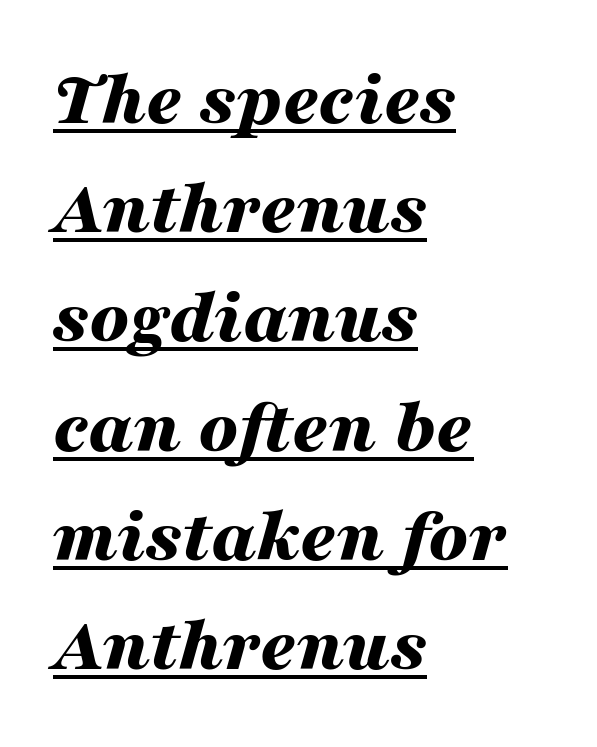
The image shows 78 px bold, wide type, italic (leaning right); set left-aligned, normal line spacing (1.4x), normal letter spacing, underlined; medium stroke contrast and a medium x-height.
